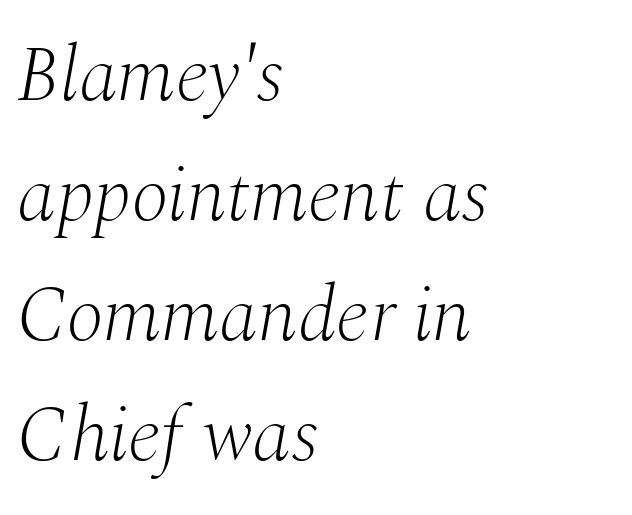
The image shows 78 px light serif type, italic (leaning right); set left-aligned, normal line spacing (1.54x), normal letter spacing, not underlined; medium stroke contrast and a medium x-height.
